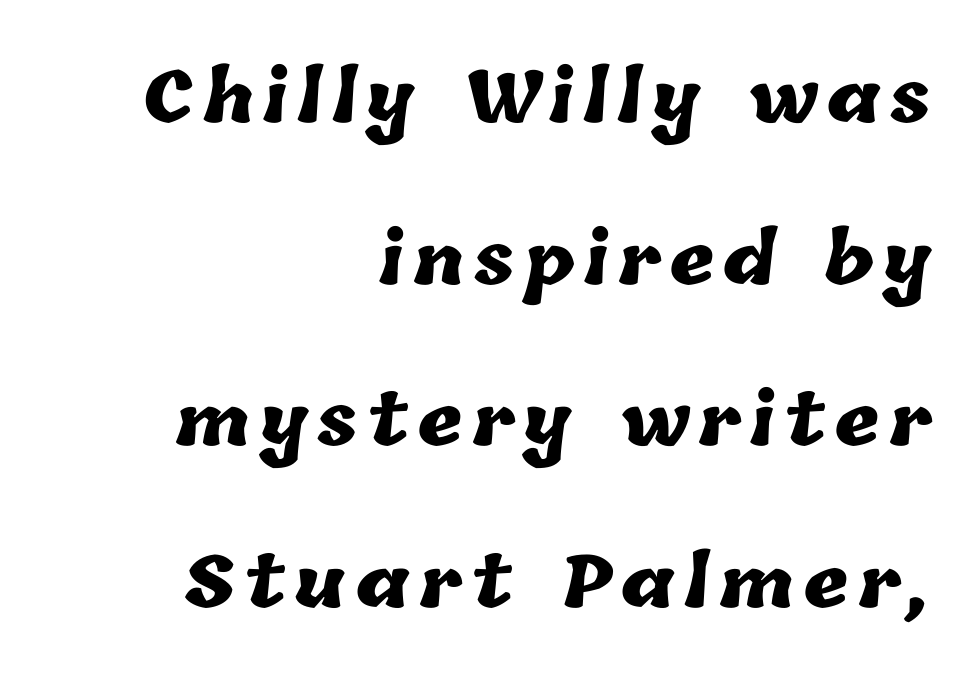
Q: Is the text bold? A: Yes.
Q: Is the text underlined? A: No.
Q: How is the paragraph aligned? A: Right-aligned.
Q: Is the spacing between lines tight, normal or loose? A: Loose.
Q: Width (condensed, normal, or wide)? A: Normal.
Q: Stroke contrast? A: Low.
Q: x-height? A: Medium.
Q: Monospaced? A: No.
